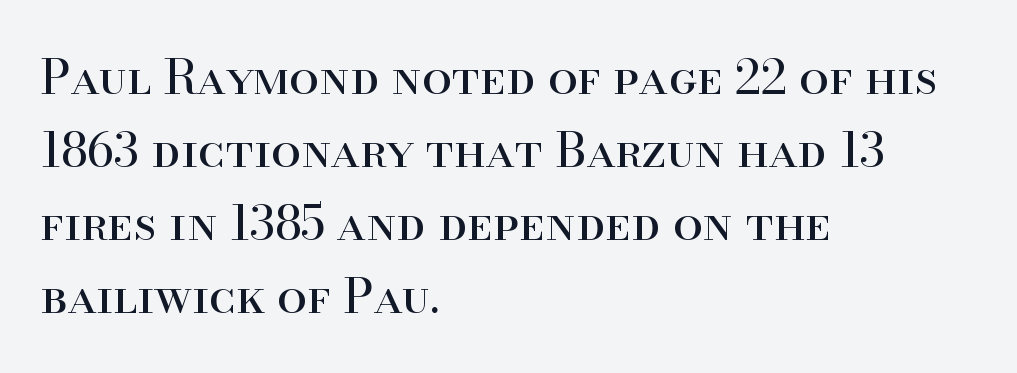
Q: Is the text bold? A: No.
Q: Is the text italic (slanted)? A: No, it is upright.
Q: Is the typeface a serif or a sans-serif typeface? A: Serif.
Q: Is the text underlined? A: No.
Q: How is the paragraph aligned? A: Left-aligned.
Q: Is the spacing between letters normal or unusually wide? A: Normal.
Q: Is the spacing between lines tight, normal or loose? A: Normal.
Q: Width (condensed, normal, or wide)? A: Normal.
Q: Stroke contrast? A: High.
Q: x-height? A: Small.
Q: Monospaced? A: No.
